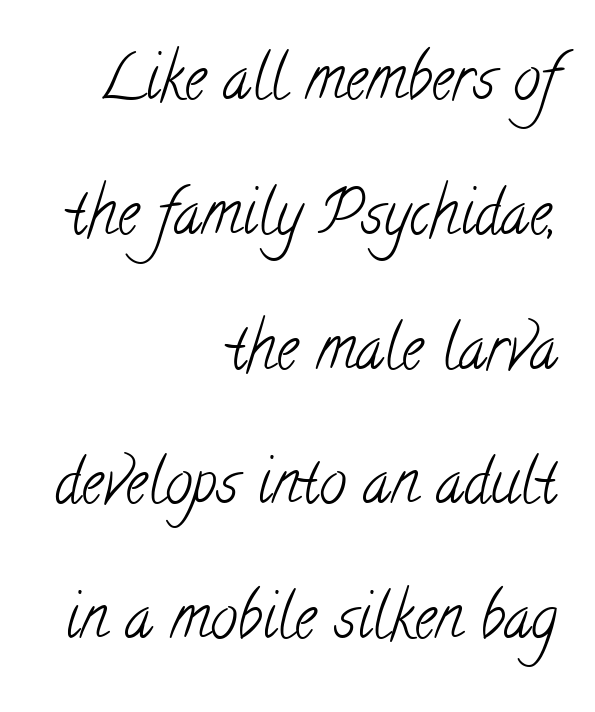
The image shows 61 px light, condensed serif type; set right-aligned, loose line spacing (2.21x), normal letter spacing, not underlined; low stroke contrast and a small x-height.
